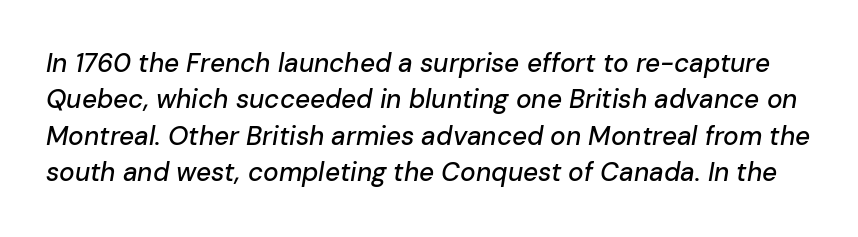
{"italic": "yes", "lean": "right", "slant_degrees": 10, "underline": "no", "line_spacing": "normal", "line_spacing_ratio": 1.4, "letter_spacing": "normal", "letter_spacing_em": 0.0, "glyph_px": 26}
